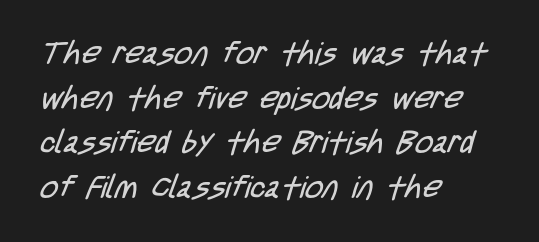
The image shows 31 px regular-weight, condensed sans-serif type; set left-aligned, normal line spacing (1.44x), normal letter spacing, not underlined; low stroke contrast and a large x-height.
